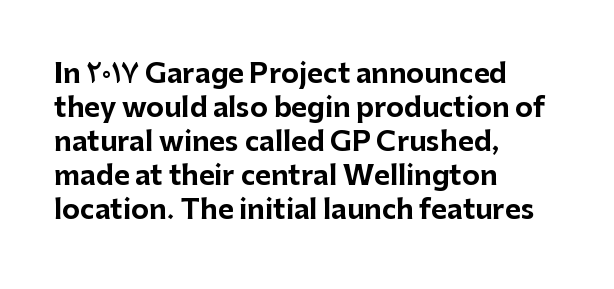
{"italic": "no", "bold": "yes", "underline": "no", "align": "left", "line_spacing": "normal", "line_spacing_ratio": 1.26, "letter_spacing": "normal", "letter_spacing_em": 0.0, "glyph_px": 27}
